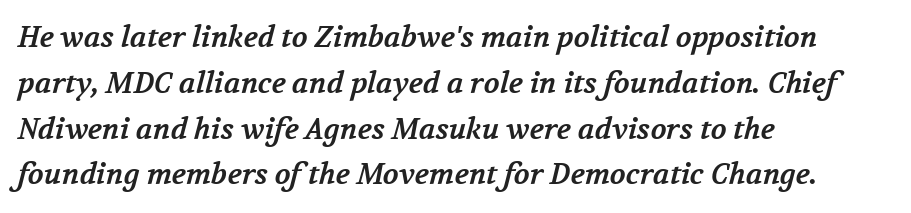
{"serif": "yes", "bold": "yes", "weight": "bold", "width": "normal", "stroke_contrast": "medium", "x_height": "medium", "monospaced": "no", "underline": "no", "align": "left", "line_spacing": "normal", "line_spacing_ratio": 1.58, "letter_spacing": "normal", "letter_spacing_em": 0.0, "glyph_px": 29}
